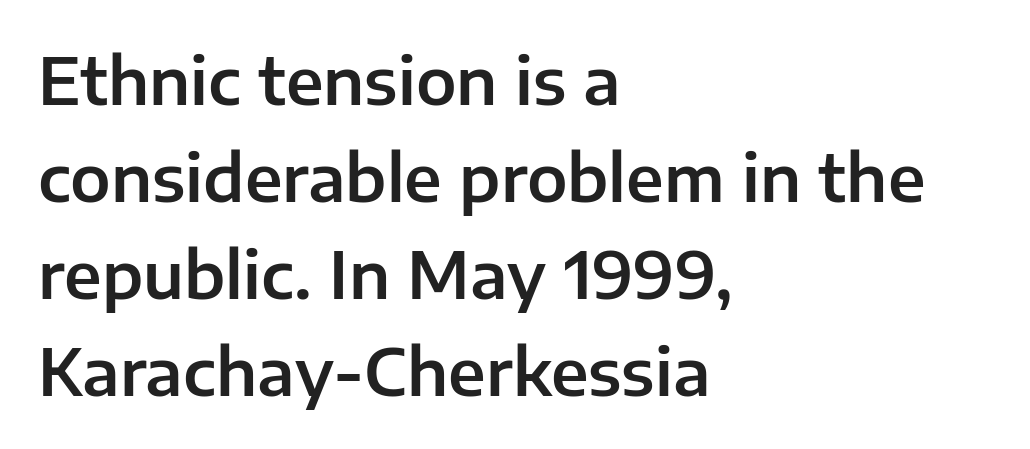
{"serif": "no", "italic": "no", "width": "normal", "stroke_contrast": "low", "x_height": "medium", "monospaced": "no", "underline": "no", "align": "left", "line_spacing": "normal", "line_spacing_ratio": 1.49, "letter_spacing": "normal", "letter_spacing_em": 0.0, "glyph_px": 65}
